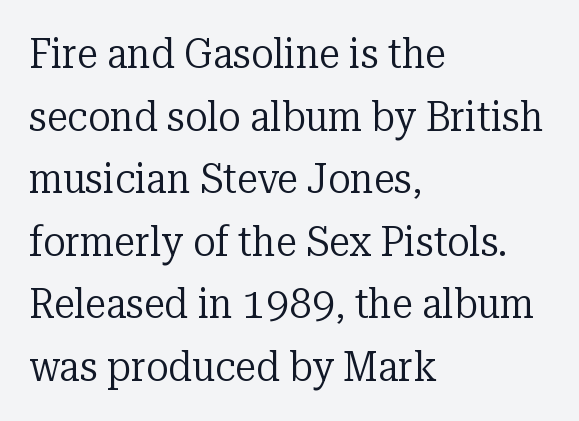
Q: Is the text bold? A: No.
Q: Is the text italic (slanted)? A: No, it is upright.
Q: Is the typeface a serif or a sans-serif typeface? A: Serif.
Q: Is the text underlined? A: No.
Q: How is the paragraph aligned? A: Left-aligned.
Q: Is the spacing between letters normal or unusually wide? A: Normal.
Q: Is the spacing between lines tight, normal or loose? A: Normal.
Q: Width (condensed, normal, or wide)? A: Normal.
Q: Stroke contrast? A: Low.
Q: x-height? A: Medium.
Q: Monospaced? A: No.
